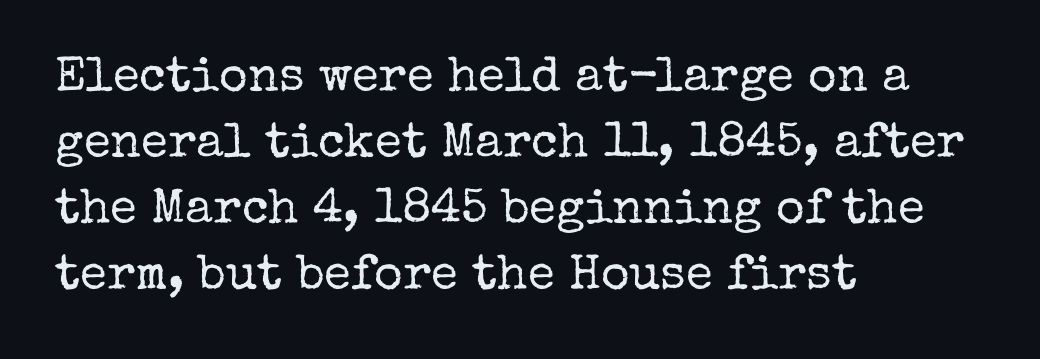
{"serif": "yes", "italic": "no", "bold": "no", "weight": "regular", "width": "normal", "stroke_contrast": "low", "x_height": "medium", "monospaced": "no", "underline": "no", "align": "left", "line_spacing": "normal", "line_spacing_ratio": 1.35, "letter_spacing": "normal", "letter_spacing_em": 0.0, "glyph_px": 49}
